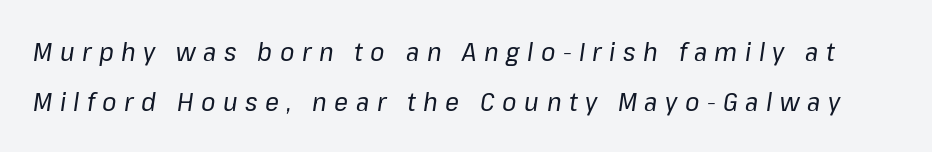
Display-style spreading of the glyphs; the letterfit is very open. Horizontal bands of white between lines are thick stripes. Check under the words: just untouched page. The passage shown leans; its letterforms are oblique.
